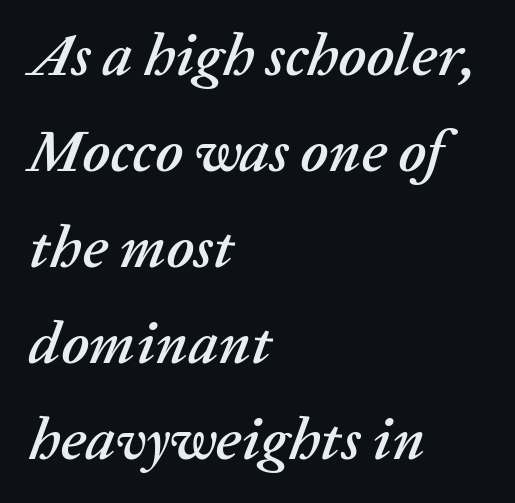
The compositor pushed each line to the left boundary. Is there much room between lines? A standard amount, neither cramped nor airy. Only glyphs here, with clear space below each row. There's an unmistakable incline to the writing here. You could not count columns in this text — the font is proportionally spaced. Does extra space separate the letters? No, they use regular spacing.
